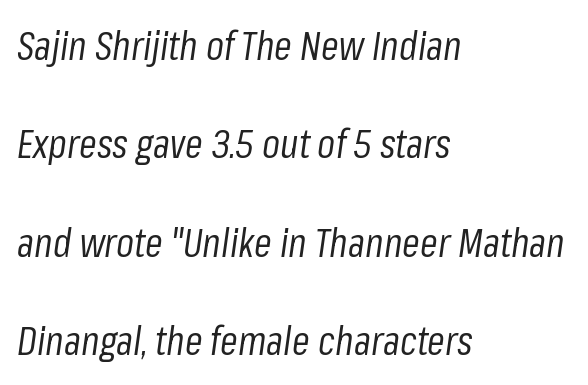
The image shows 40 px regular-weight, condensed type, italic (leaning right); set left-aligned, loose line spacing (2.46x), normal letter spacing, not underlined; low stroke contrast and a medium x-height.
